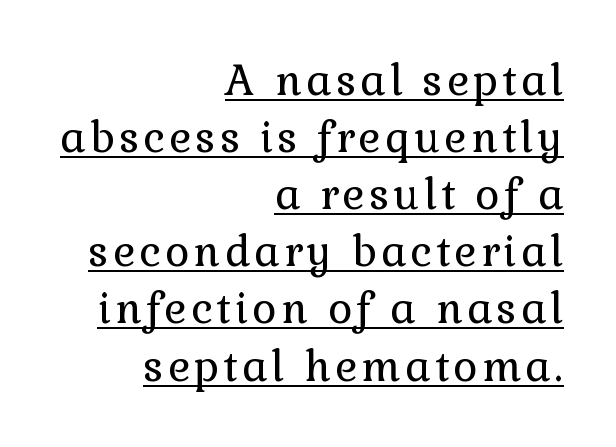
Q: Is the text bold? A: No.
Q: Is the text italic (slanted)? A: No, it is upright.
Q: Is the typeface a serif or a sans-serif typeface? A: Serif.
Q: Is the text underlined? A: Yes.
Q: How is the paragraph aligned? A: Right-aligned.
Q: Is the spacing between lines tight, normal or loose? A: Normal.
Q: Width (condensed, normal, or wide)? A: Normal.
Q: Stroke contrast? A: Low.
Q: x-height? A: Medium.
Q: Monospaced? A: No.
